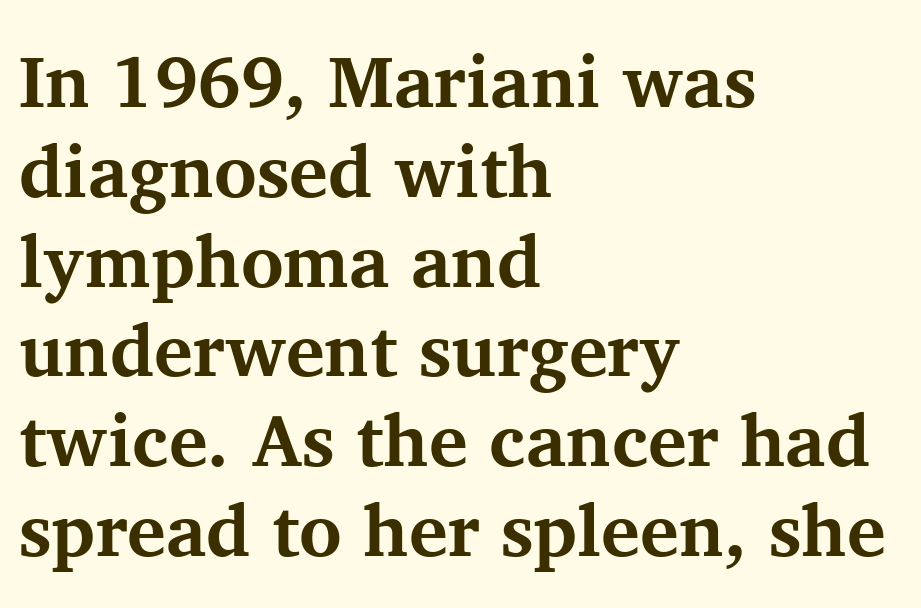
Q: Is the text bold? A: Yes.
Q: Is the text italic (slanted)? A: No, it is upright.
Q: Is the typeface a serif or a sans-serif typeface? A: Serif.
Q: Is the text underlined? A: No.
Q: How is the paragraph aligned? A: Left-aligned.
Q: Is the spacing between letters normal or unusually wide? A: Normal.
Q: Width (condensed, normal, or wide)? A: Normal.
Q: Stroke contrast? A: Medium.
Q: x-height? A: Medium.
Q: Monospaced? A: No.
